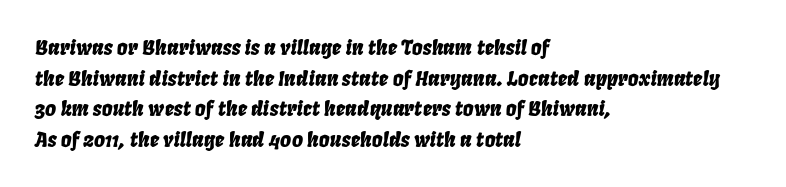
Q: Is the text italic (slanted)? A: Yes, it leans right by about 8 degrees.
Q: Is the text underlined? A: No.
Q: How is the paragraph aligned? A: Left-aligned.
Q: Is the spacing between letters normal or unusually wide? A: Normal.
Q: Is the spacing between lines tight, normal or loose? A: Normal.
